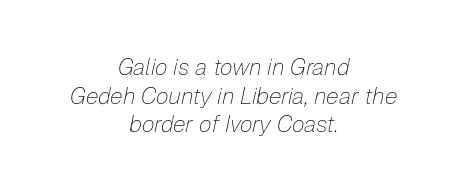
The image shows 23 px text type, italic (leaning right); set centered, normal line spacing (1.25x), normal letter spacing, not underlined.
